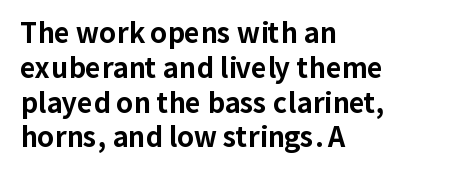
The image shows 27 px bold type, upright; set left-aligned, normal line spacing (1.29x), normal letter spacing, not underlined.
